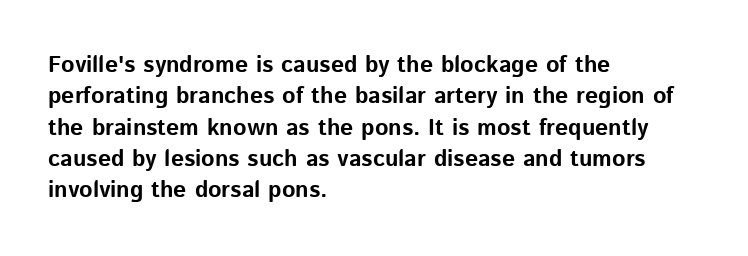
If you drew a line through each stem, it would be perfectly vertical. The face used here has the dense, thick strokes of a bold. All the whitespace from short lines collects on the right. Observe the ordinary spacing: letters are neighbours, not strangers. Rule under the text: the space is simply empty.
